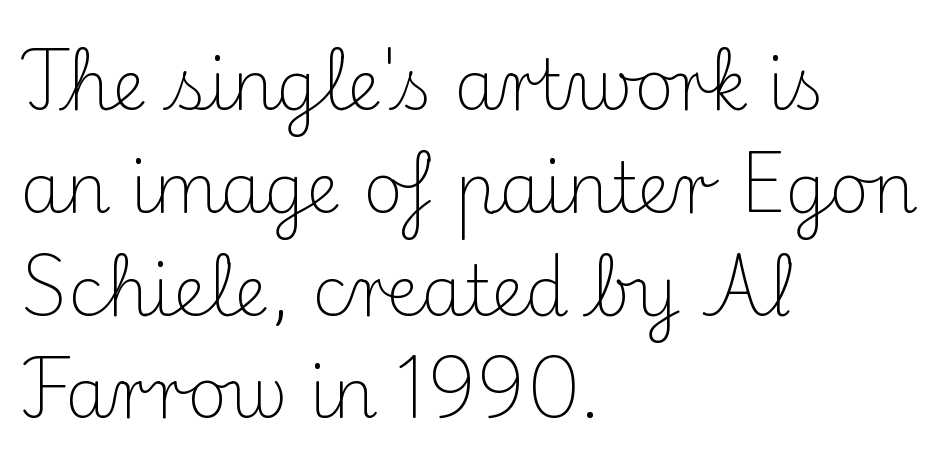
{"serif": "yes", "italic": "no", "bold": "no", "weight": "light", "width": "normal", "stroke_contrast": "medium", "x_height": "small", "monospaced": "no", "underline": "no", "align": "left", "line_spacing": "normal", "line_spacing_ratio": 1.49, "letter_spacing": "normal", "letter_spacing_em": 0.0, "glyph_px": 69}
